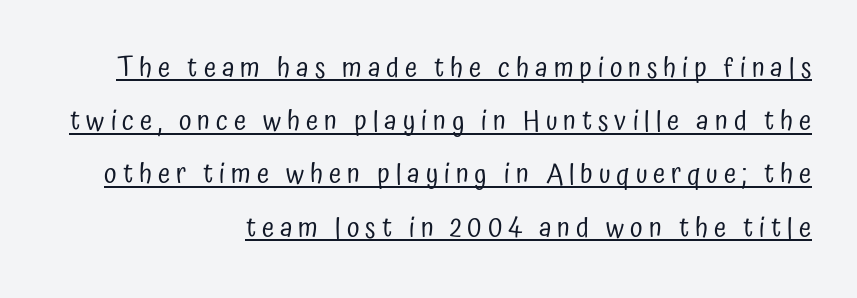
The image shows 28 px regular-weight, condensed sans-serif type, upright; set right-aligned, loose line spacing (1.9x), unusually wide letter spacing (+0.21 em), underlined; low stroke contrast and a medium x-height.
